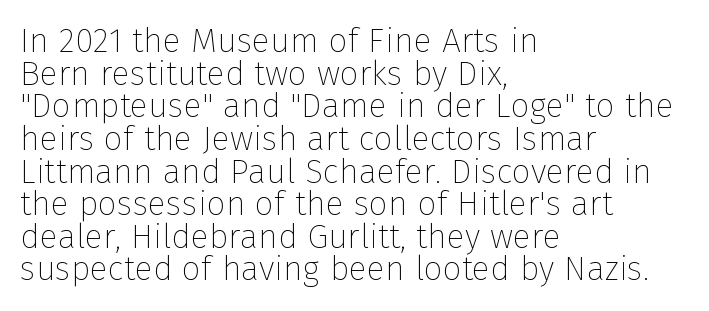
{"serif": "no", "italic": "no", "bold": "no", "weight": "thin", "width": "normal", "stroke_contrast": "low", "x_height": "medium", "monospaced": "no", "underline": "no", "align": "left", "line_spacing": "tight", "line_spacing_ratio": 0.96, "letter_spacing": "normal", "letter_spacing_em": 0.0, "glyph_px": 34}
